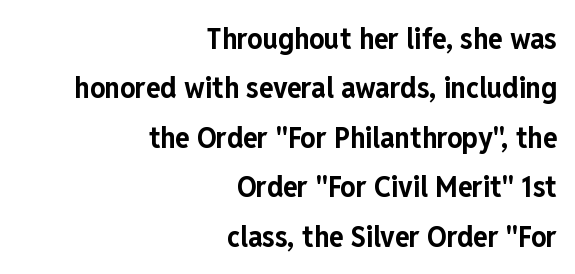
{"serif": "no", "italic": "no", "bold": "yes", "weight": "bold", "width": "condensed", "stroke_contrast": "low", "x_height": "medium", "monospaced": "no", "underline": "no", "align": "right", "line_spacing": "normal", "line_spacing_ratio": 1.65, "letter_spacing": "normal", "letter_spacing_em": 0.0, "glyph_px": 30}
